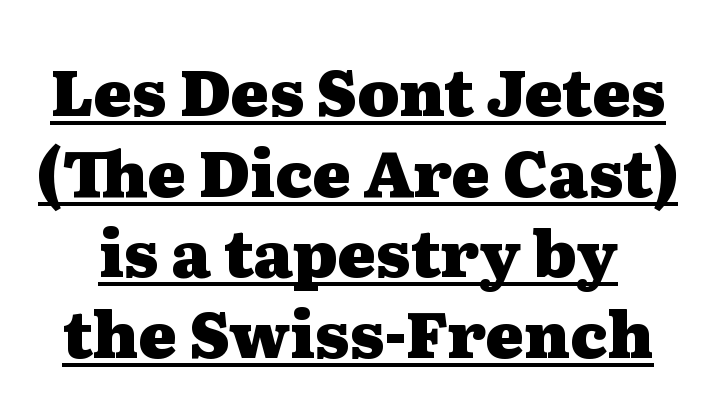
Q: Is the text bold? A: Yes.
Q: Is the text italic (slanted)? A: No, it is upright.
Q: Is the typeface a serif or a sans-serif typeface? A: Serif.
Q: Is the text underlined? A: Yes.
Q: Is the spacing between letters normal or unusually wide? A: Normal.
Q: Is the spacing between lines tight, normal or loose? A: Normal.
Q: Width (condensed, normal, or wide)? A: Wide.
Q: Stroke contrast? A: Medium.
Q: x-height? A: Medium.
Q: Monospaced? A: No.
